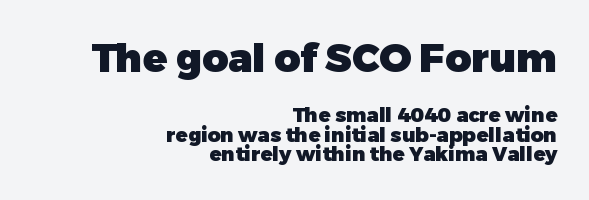
Students, this is bold: see how much ink each stroke carries. The face used here is a sans, in the tradition of grotesques and geometrics. The string is rendered with underlining switched off. Each line ends at the same right margin while the left side varies. In terms of posture, this sample is upright.
